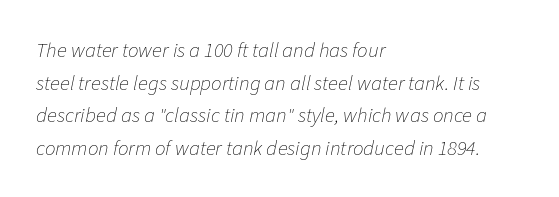
The image shows 21 px text type, italic (leaning right); set left-aligned, normal line spacing (1.55x), normal letter spacing, not underlined.
